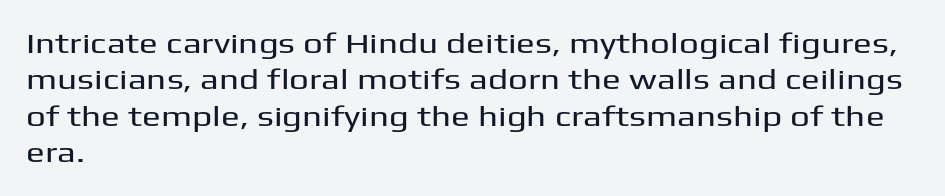
Q: Is the text italic (slanted)? A: No, it is upright.
Q: Is the typeface a serif or a sans-serif typeface? A: Sans-serif.
Q: Is the text underlined? A: No.
Q: How is the paragraph aligned? A: Left-aligned.
Q: Is the spacing between letters normal or unusually wide? A: Normal.
Q: Is the spacing between lines tight, normal or loose? A: Normal.
Q: Width (condensed, normal, or wide)? A: Wide.
Q: Stroke contrast? A: Medium.
Q: x-height? A: Medium.
Q: Monospaced? A: No.
